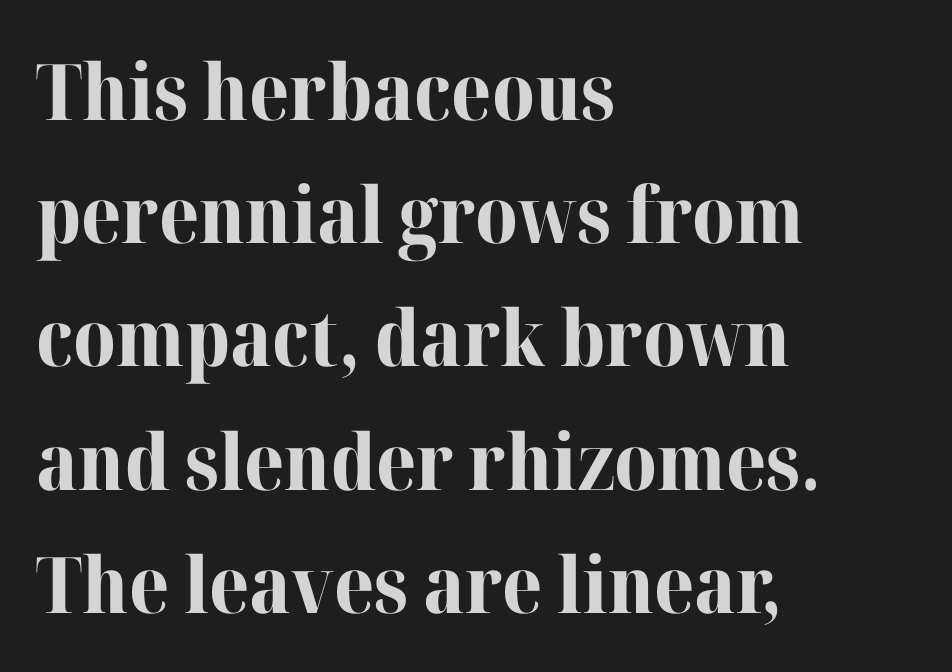
What weight is shown? A full bold with thick strokes. Stroke terminals: seriffed. Think of a printed novel: that variable character pitch is what you see here. In terms of letterspacing, this is plain default setting.
